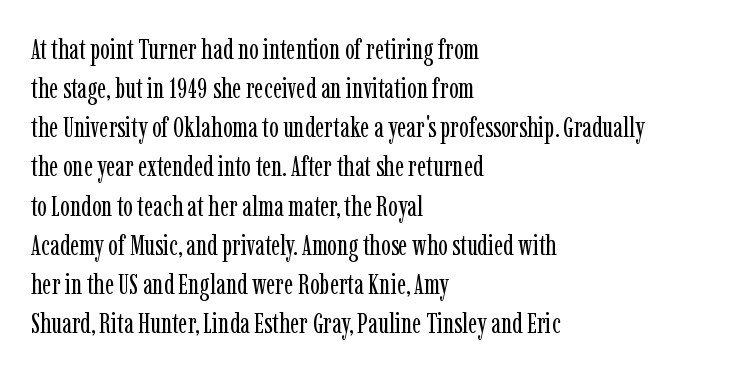
The image shows 29 px regular-weight, condensed serif type, upright; set left-aligned, normal line spacing (1.35x), normal letter spacing, not underlined; low stroke contrast and a medium x-height.
